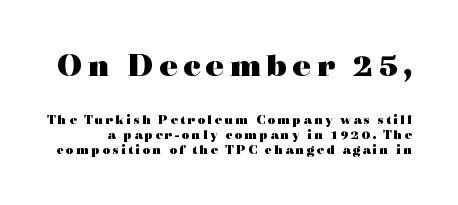
Q: Is the text bold? A: Yes.
Q: Is the text italic (slanted)? A: No, it is upright.
Q: Is the typeface a serif or a sans-serif typeface? A: Serif.
Q: Is the text underlined? A: No.
Q: Is the spacing between lines tight, normal or loose? A: Tight.
Q: Which block of text is set in a larger size, the first (top) or the second (bottom)? A: The first (top) one.
Q: Width (condensed, normal, or wide)? A: Wide.
Q: x-height? A: Medium.
Q: Monospaced? A: No.
